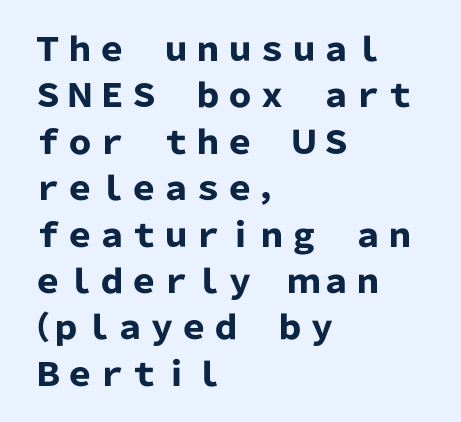
The image shows 32 px heavy sans-serif type, upright; set left-aligned, normal line spacing (1.45x), normal letter spacing, not underlined; low stroke contrast and a medium x-height.
